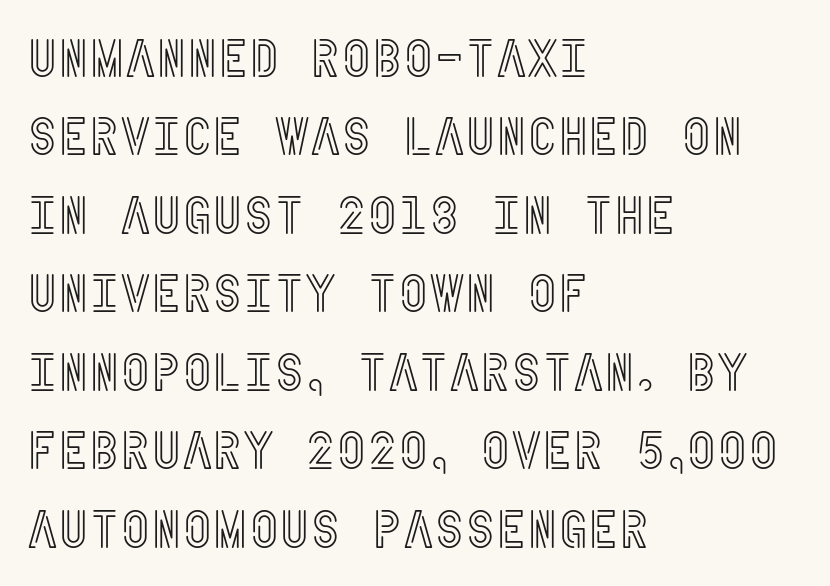
The specimen omits any rule beneath the text block's lines. The compositor pushed each line to the left boundary. The designer left line spacing at the default. The type is set solid horizontally, with unmodified tracking. The specimen reads as upright at a glance.
